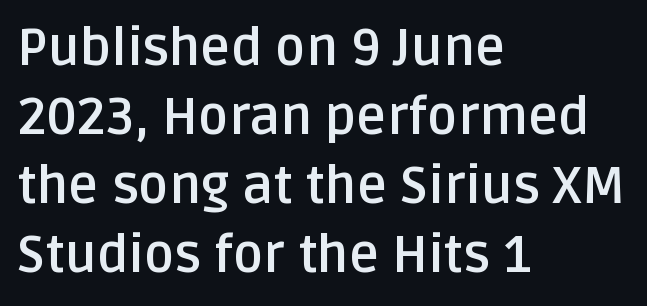
Upright lettering throughout. Stroke terminals: plain, sans-serif. Its strokes are broad and dark, the hallmark of bold type. Line spacing here is normal. The face used here is proportionally spaced, like ordinary book or web type.
